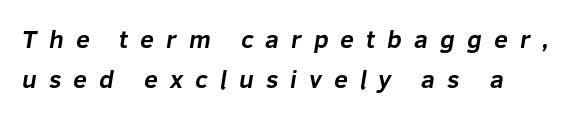
The image shows 25 px bold type; set left-aligned, normal line spacing (1.61x), unusually wide letter spacing (+0.48 em), not underlined.
